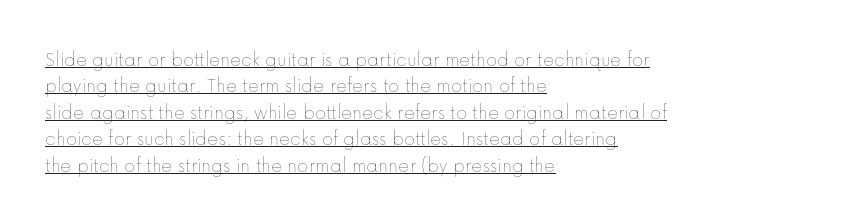
The image shows 21 px text type, upright; set left-aligned, normal line spacing (1.26x), normal letter spacing, underlined.
